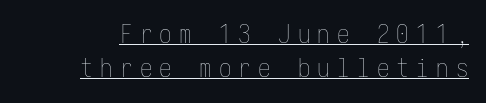
A quiet, ordinary-to-light weight characterises the typeface. Baseline-to-baseline distance is the conventional proportion of letter height. Quick note: underline on. There is plenty of visible air inserted between adjacent glyphs. The typography opts for an upright posture over an oblique one.
